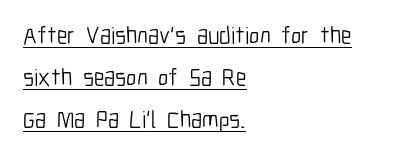
Q: Is the text bold? A: No.
Q: Is the text italic (slanted)? A: No, it is upright.
Q: Is the text underlined? A: Yes.
Q: How is the paragraph aligned? A: Left-aligned.
Q: Is the spacing between letters normal or unusually wide? A: Normal.
